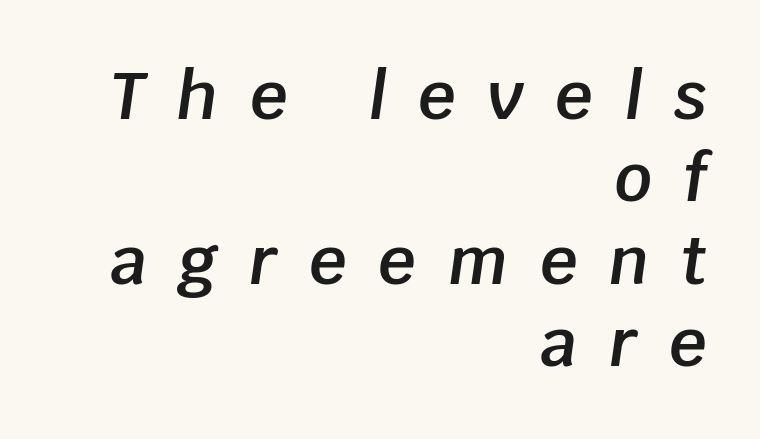
The lettering tilts uniformly, giving the passage an italic look. Summary of vertical rhythm: regular, with standard interline spacing. Nobody drew a line under any word here. Here the designer chose a conventional face with non-uniform glyph widths. Tracking value appears strongly positive — letters spread wide. Bold? Not quite — semibold, heavier than regular but stopping short.
